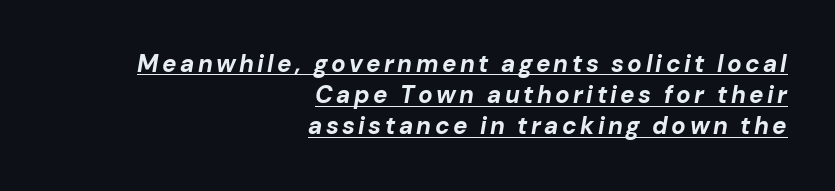
The image shows 24 px bold type, italic (leaning right); set right-aligned, normal line spacing (1.3x), underlined.
